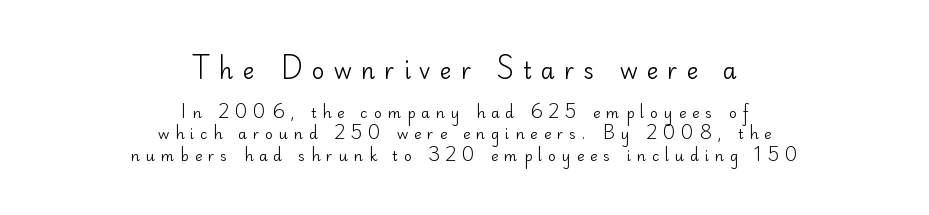
The image shows 22 px text type, upright; set centered, normal line spacing (1.55x), unusually wide letter spacing (+0.42 em), not underlined; the first (top) block is 1.57x larger.
